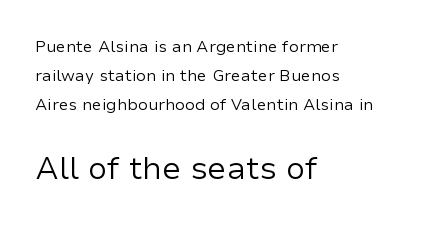
{"serif": "no", "italic": "no", "bold": "no", "weight": "regular", "width": "normal", "stroke_contrast": "low", "x_height": "medium", "monospaced": "no", "underline": "no", "align": "left", "line_spacing_ratio": 1.81, "letter_spacing": "normal", "letter_spacing_em": 0.0, "larger_block": "second", "size_ratio": 1.94, "glyph_px": 31}
